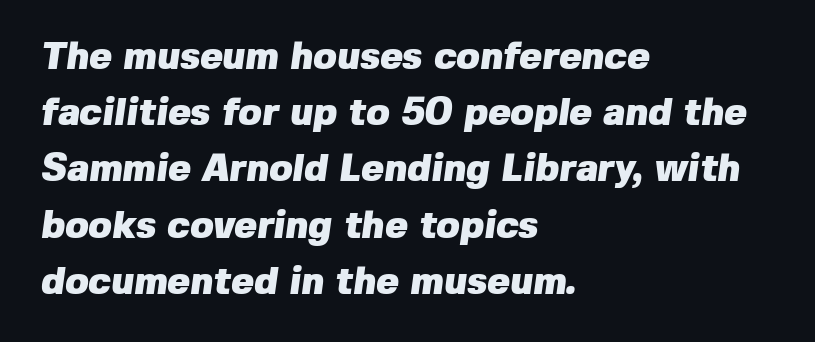
{"serif": "no", "bold": "yes", "weight": "heavy", "width": "normal", "stroke_contrast": "low", "x_height": "medium", "monospaced": "no", "underline": "no", "align": "left", "line_spacing": "normal", "line_spacing_ratio": 1.48, "letter_spacing": "normal", "letter_spacing_em": 0.0, "glyph_px": 38}
